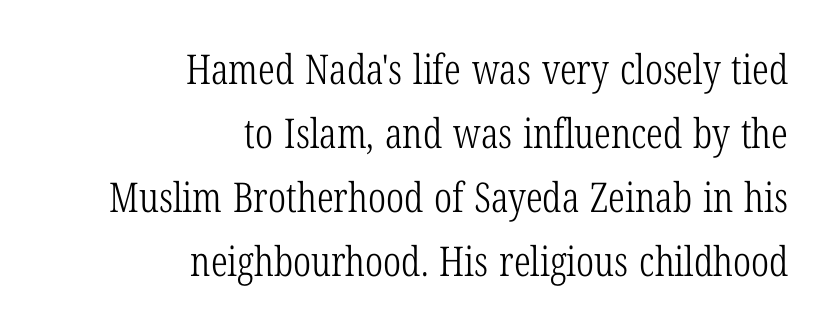
Q: Is the text bold? A: No.
Q: Is the text italic (slanted)? A: No, it is upright.
Q: Is the typeface a serif or a sans-serif typeface? A: Serif.
Q: Is the text underlined? A: No.
Q: How is the paragraph aligned? A: Right-aligned.
Q: Is the spacing between letters normal or unusually wide? A: Normal.
Q: Is the spacing between lines tight, normal or loose? A: Normal.
Q: Width (condensed, normal, or wide)? A: Condensed.
Q: Stroke contrast? A: Low.
Q: x-height? A: Medium.
Q: Monospaced? A: No.
